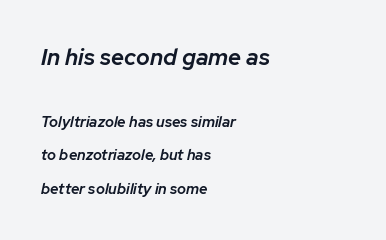
Strokes here are thickened, but only to semibold level. Short and long lines alike share a common starting point at left. Clear beneath every line of the passage. Block one is the big one; block two sits smaller underneath. You could call the tracking neutral — neither tight nor loose. Line spacing here is loose.
